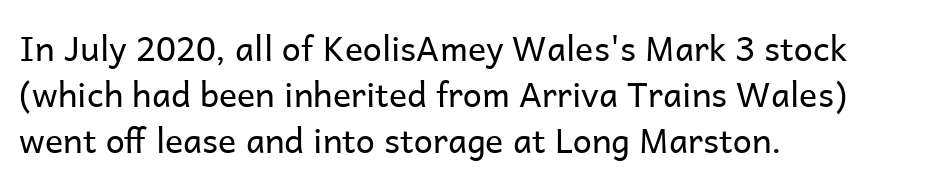
The image shows 34 px regular-weight sans-serif type, upright; set left-aligned, normal line spacing (1.35x), normal letter spacing, not underlined; low stroke contrast and a medium x-height.
